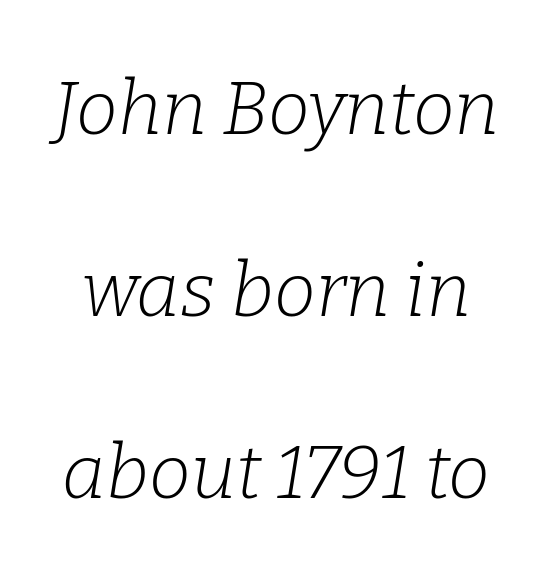
{"serif": "yes", "italic": "yes", "lean": "right", "slant_degrees": 9, "bold": "no", "weight": "light", "width": "normal", "stroke_contrast": "low", "x_height": "medium", "monospaced": "no", "underline": "no", "line_spacing": "loose", "line_spacing_ratio": 2.43, "letter_spacing": "normal", "letter_spacing_em": 0.0, "glyph_px": 75}
